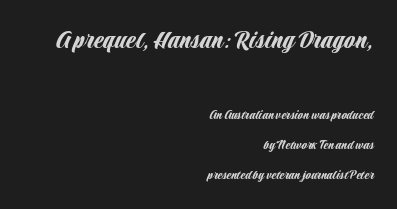
Q: Is the text italic (slanted)? A: Yes.
Q: Is the typeface a serif or a sans-serif typeface? A: Sans-serif.
Q: Is the text underlined? A: No.
Q: How is the paragraph aligned? A: Right-aligned.
Q: Is the spacing between letters normal or unusually wide? A: Normal.
Q: Is the spacing between lines tight, normal or loose? A: Loose.
Q: Which block of text is set in a larger size, the first (top) or the second (bottom)? A: The first (top) one.
Q: Width (condensed, normal, or wide)? A: Condensed.
Q: Stroke contrast? A: Low.
Q: x-height? A: Large.
Q: Monospaced? A: No.
